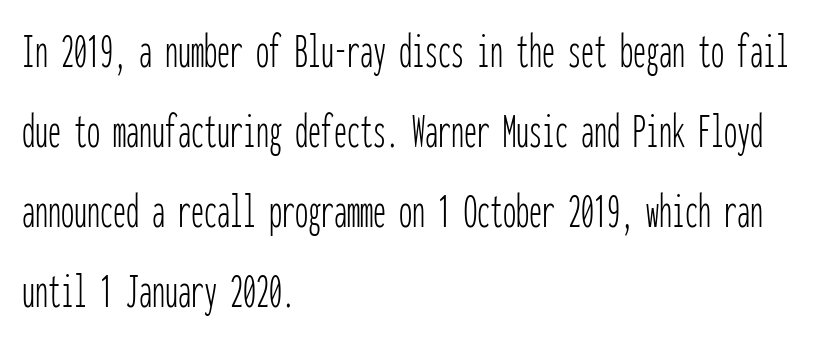
Q: Is the text bold? A: No.
Q: Is the text italic (slanted)? A: No, it is upright.
Q: Is the typeface a serif or a sans-serif typeface? A: Sans-serif.
Q: Is the text underlined? A: No.
Q: How is the paragraph aligned? A: Left-aligned.
Q: Is the spacing between letters normal or unusually wide? A: Normal.
Q: Is the spacing between lines tight, normal or loose? A: Normal.
Q: Width (condensed, normal, or wide)? A: Condensed.
Q: Stroke contrast? A: Low.
Q: x-height? A: Medium.
Q: Monospaced? A: Yes.
